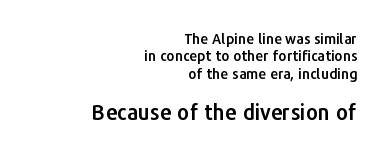
{"italic": "no", "underline": "no", "align": "right", "line_spacing_ratio": 1.24, "letter_spacing": "normal", "letter_spacing_em": 0.0, "larger_block": "second", "size_ratio": 1.5, "glyph_px": 21}
